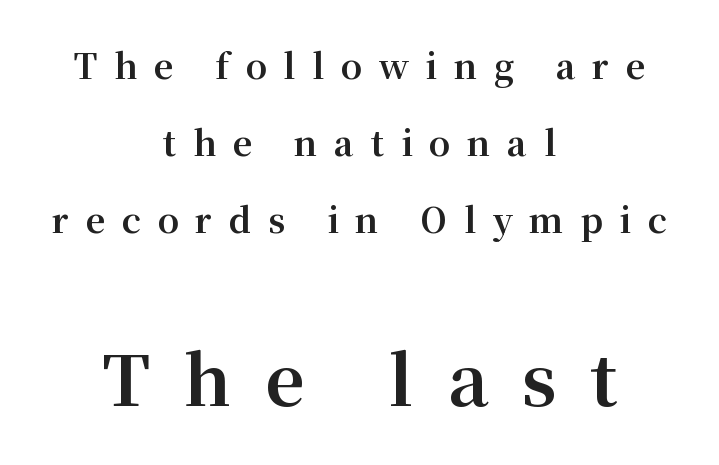
The image shows 69 px bold serif type, upright; set centered, loose line spacing (2.27x), unusually wide letter spacing (+0.49 em), not underlined; the second (bottom) block is 2.03x larger; medium stroke contrast and a medium x-height.
